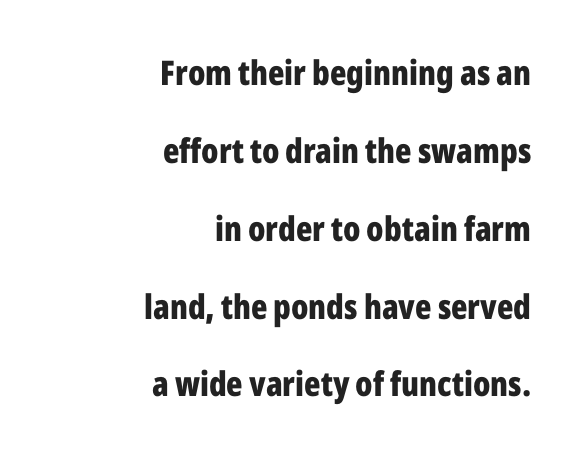
The gap between lines stays unmarked. Upright lettering throughout. Does extra space separate the letters? No, they use regular spacing. Spacing verdict: proportional, widths tailored to each character. The glyphs in this specimen are sans serif. Where is the straight margin? On the right.
